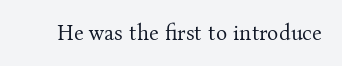
Q: Is the text bold? A: No.
Q: Is the text italic (slanted)? A: No, it is upright.
Q: Is the text underlined? A: No.
Q: Is the spacing between letters normal or unusually wide? A: Normal.
